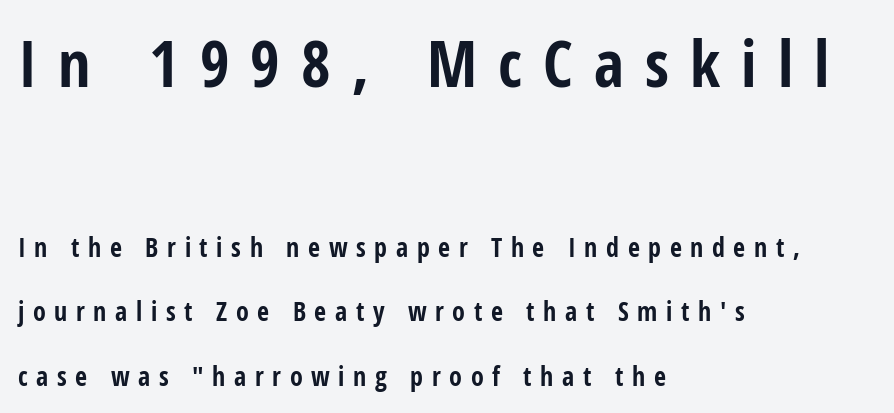
Q: Is the text bold? A: Yes.
Q: Is the text italic (slanted)? A: No, it is upright.
Q: Is the typeface a serif or a sans-serif typeface? A: Sans-serif.
Q: Is the text underlined? A: No.
Q: How is the paragraph aligned? A: Left-aligned.
Q: Is the spacing between letters normal or unusually wide? A: Unusually wide.
Q: Is the spacing between lines tight, normal or loose? A: Loose.
Q: Which block of text is set in a larger size, the first (top) or the second (bottom)? A: The first (top) one.
Q: Width (condensed, normal, or wide)? A: Condensed.
Q: Stroke contrast? A: Low.
Q: x-height? A: Medium.
Q: Monospaced? A: No.
